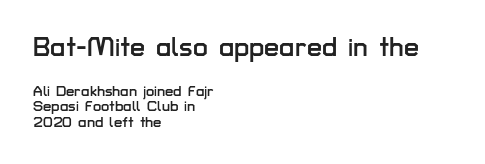
The image shows 27 px text type, upright; set left-aligned, tight line spacing (1.04x), normal letter spacing, not underlined; the first (top) block is 1.8x larger.
